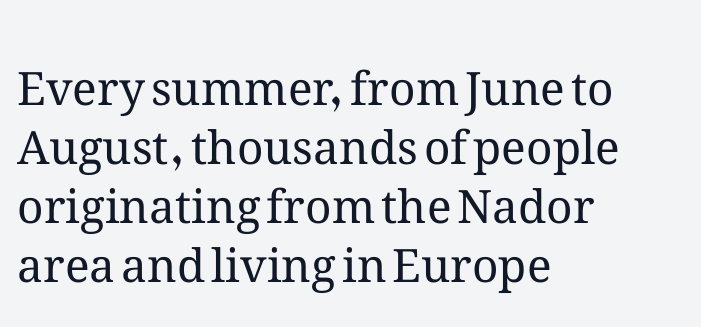
A roman cut, with each character standing at attention. The leading is moderate, giving the passage an even texture. Is the stroke heavy? The answer is a plain regular-or-lighter. The letters sit at their default tracking, neither squeezed nor spread.
